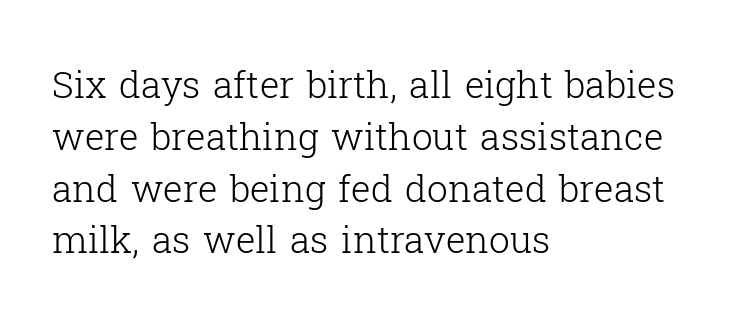
Q: Is the text bold? A: No.
Q: Is the text italic (slanted)? A: No, it is upright.
Q: Is the typeface a serif or a sans-serif typeface? A: Serif.
Q: Is the text underlined? A: No.
Q: How is the paragraph aligned? A: Left-aligned.
Q: Is the spacing between letters normal or unusually wide? A: Normal.
Q: Is the spacing between lines tight, normal or loose? A: Normal.
Q: Width (condensed, normal, or wide)? A: Normal.
Q: Stroke contrast? A: Low.
Q: x-height? A: Medium.
Q: Monospaced? A: No.
